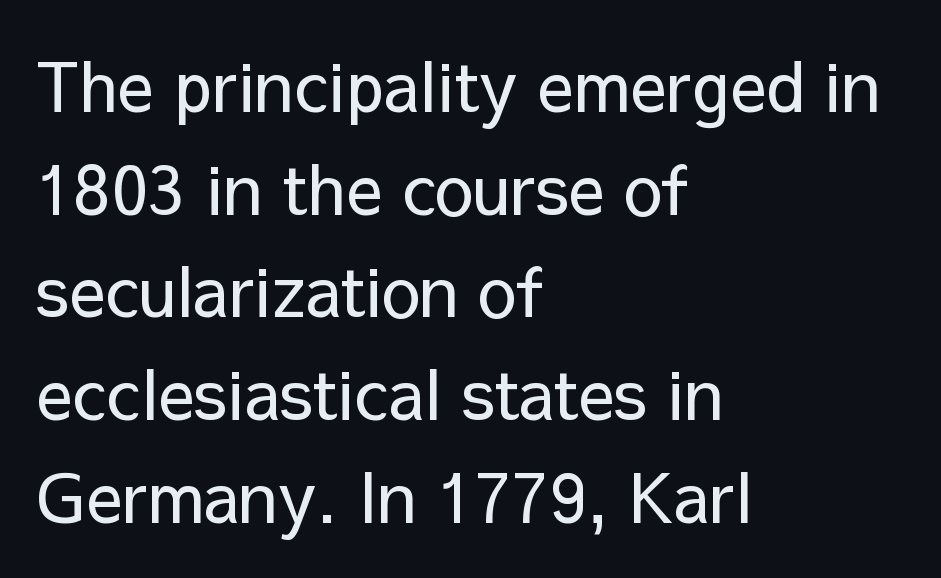
The image shows 68 px regular-weight sans-serif type, upright; set left-aligned, normal line spacing (1.51x), normal letter spacing, not underlined; low stroke contrast and a medium x-height.
